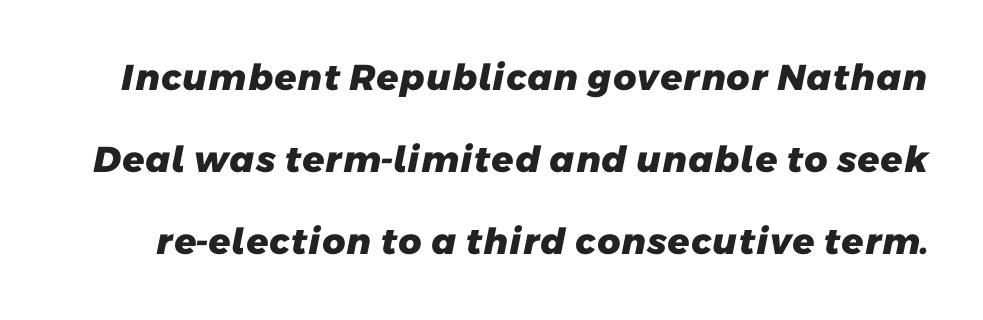
The image shows 36 px heavy sans-serif type; set loose line spacing (2.28x), normal letter spacing, not underlined; low stroke contrast and a medium x-height.
